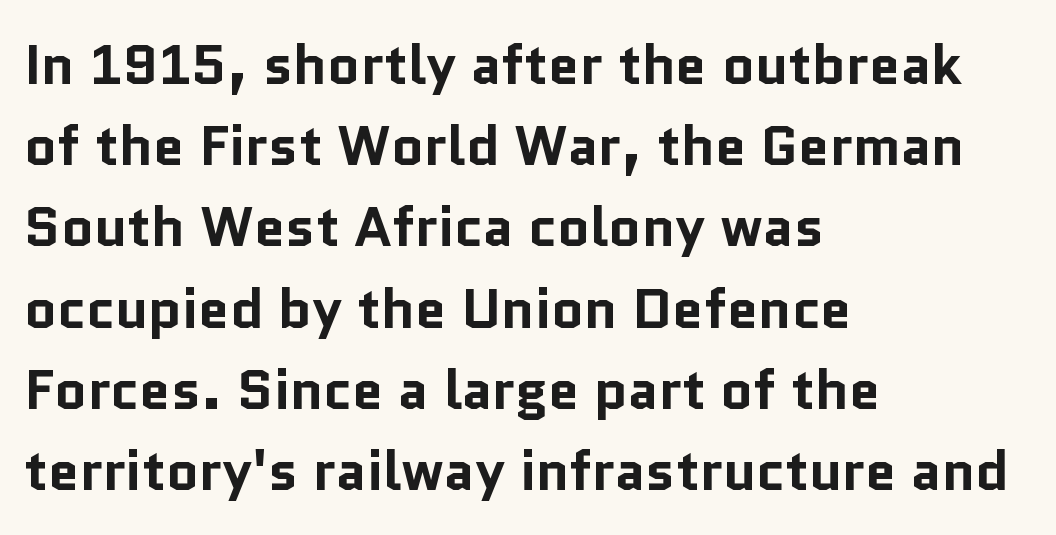
Q: Is the text bold? A: Yes.
Q: Is the text italic (slanted)? A: No, it is upright.
Q: Is the typeface a serif or a sans-serif typeface? A: Sans-serif.
Q: Is the text underlined? A: No.
Q: How is the paragraph aligned? A: Left-aligned.
Q: Is the spacing between letters normal or unusually wide? A: Normal.
Q: Is the spacing between lines tight, normal or loose? A: Normal.
Q: Width (condensed, normal, or wide)? A: Normal.
Q: Stroke contrast? A: Low.
Q: x-height? A: Medium.
Q: Monospaced? A: No.
